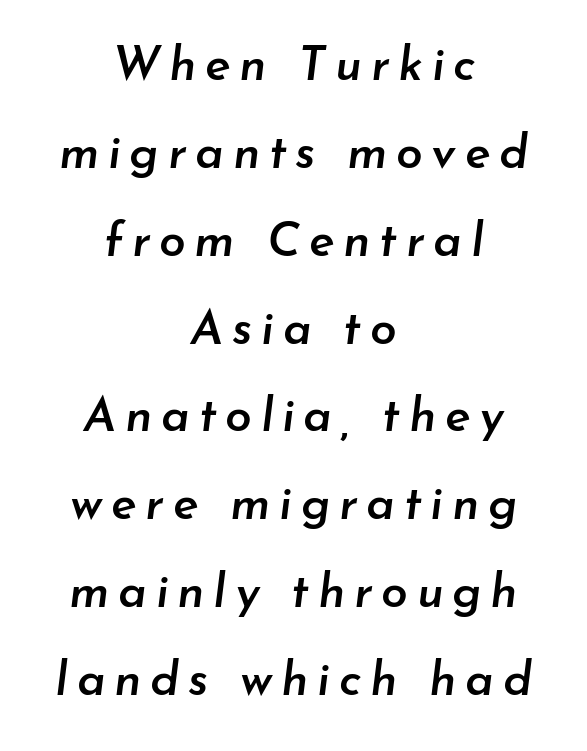
Typographic density is moderately raised because the face is semibold. The passage shown is typed in a proportional face where columns would drift. This sample is center-justified, so both line endings float freely. The glyphs are unaccompanied by any horizontal stroke below them.
